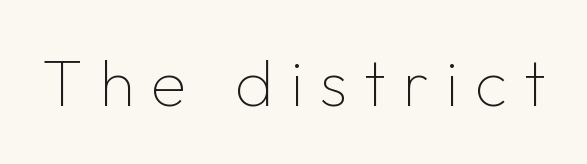
Q: Is the text bold? A: No.
Q: Is the text italic (slanted)? A: No, it is upright.
Q: Is the typeface a serif or a sans-serif typeface? A: Sans-serif.
Q: Is the text underlined? A: No.
Q: Is the spacing between letters normal or unusually wide? A: Unusually wide.
Q: Width (condensed, normal, or wide)? A: Normal.
Q: Stroke contrast? A: Low.
Q: x-height? A: Medium.
Q: Monospaced? A: No.
